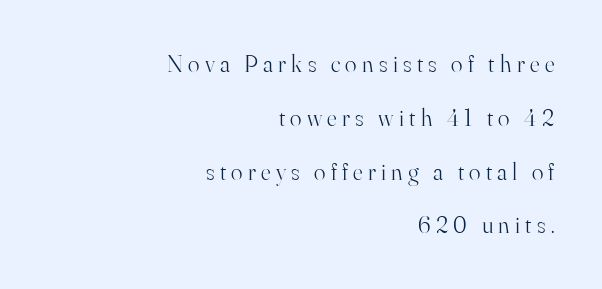
This block would shrink considerably if given ordinary leading; it's expanded now. This sample uses an upright cut, with every glyph sitting square on the baseline. Look at the tracking — it's clearly loosened, letters drifting apart. The ragged edge is on the left, which tells us the setting is flush right. Bold? No — there's no thickening of the strokes. Each row of text sits above clean, open space.
